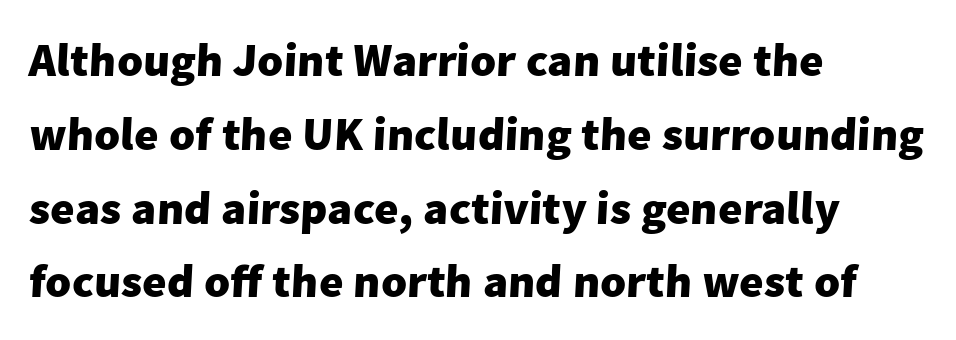
The image shows 47 px heavy sans-serif type; set left-aligned, normal line spacing (1.57x), normal letter spacing, not underlined; low stroke contrast and a medium x-height.
